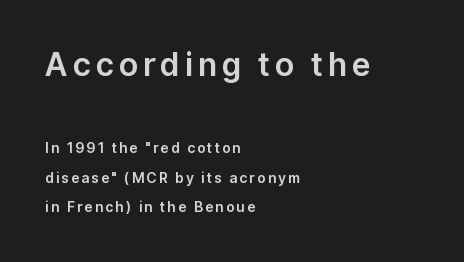
Reading top to bottom, the characters get smaller at the block break. The passage shown is typed in a proportional face where columns would drift. If you measured baseline to baseline, you'd find a long distance. Italic: no, the glyphs are upright roman. The designer went with a sans here, leaving each stem footless.
